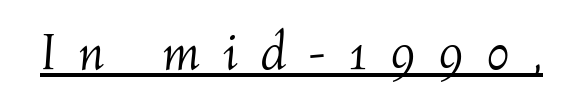
Q: Is the text bold? A: No.
Q: Is the text italic (slanted)? A: Yes, it leans right by about 4 degrees.
Q: Is the text underlined? A: Yes.
Q: Is the spacing between letters normal or unusually wide? A: Unusually wide.
Q: Width (condensed, normal, or wide)? A: Normal.
Q: Stroke contrast? A: Medium.
Q: x-height? A: Medium.
Q: Monospaced? A: No.
